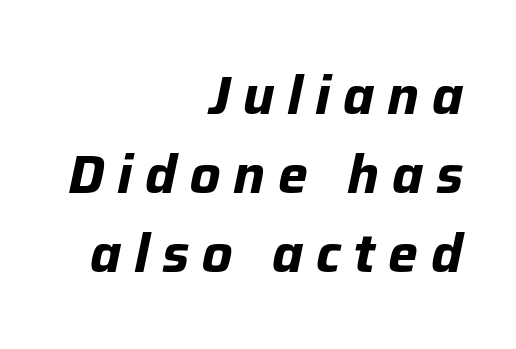
{"italic": "yes", "lean": "right", "slant_degrees": 12, "bold": "yes", "weight": "bold", "width": "normal", "stroke_contrast": "low", "x_height": "medium", "monospaced": "no", "underline": "no", "align": "right", "line_spacing": "normal", "line_spacing_ratio": 1.49, "letter_spacing": "wide", "letter_spacing_em": 0.24, "glyph_px": 53}
